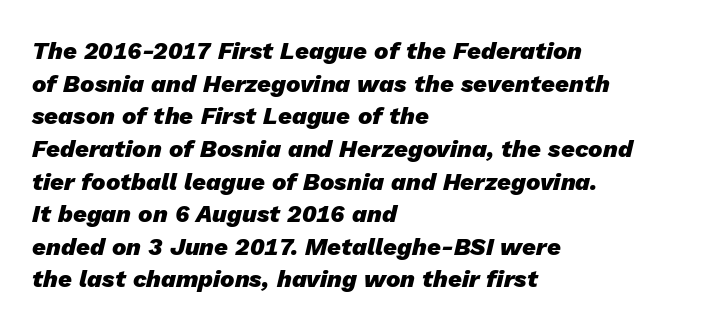
{"italic": "yes", "lean": "right", "slant_degrees": 13, "bold": "yes", "underline": "no", "align": "left", "line_spacing": "normal", "line_spacing_ratio": 1.36, "letter_spacing": "normal", "letter_spacing_em": 0.0, "glyph_px": 24}
